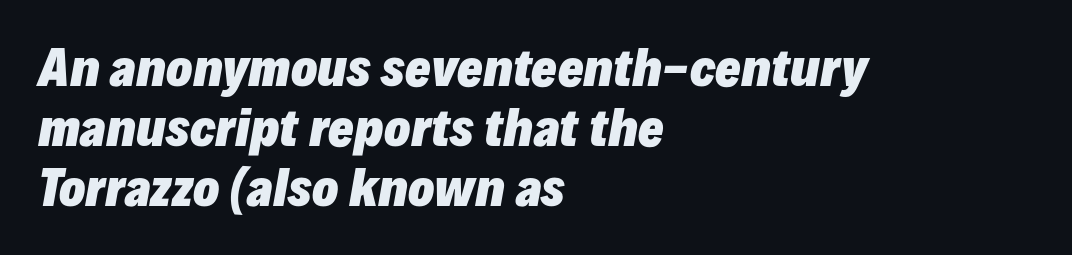
The image shows 48 px heavy type, italic (leaning right); set left-aligned, normal line spacing (1.25x), normal letter spacing, not underlined; low stroke contrast and a medium x-height.
